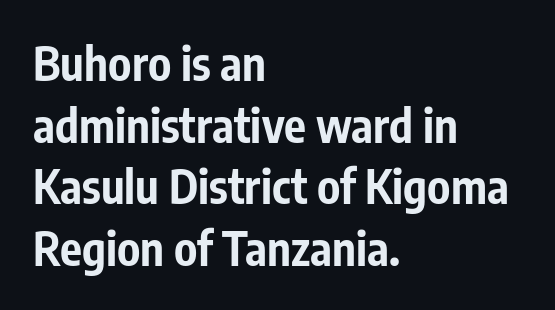
The image shows 46 px bold, condensed sans-serif type, upright; set left-aligned, normal line spacing (1.34x), normal letter spacing, not underlined; low stroke contrast and a medium x-height.
